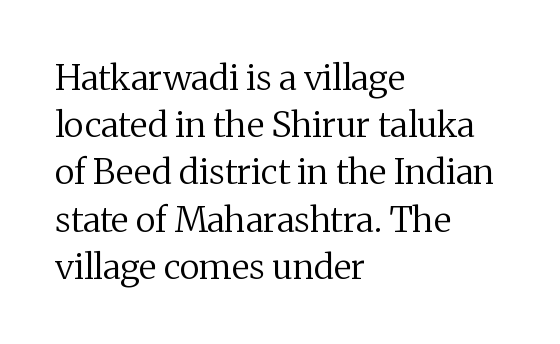
The cut favours lightness, reaching ordinary text weight at its darkest. The string is rendered with underlining switched off. Regarding leading, the lines here are spaced in the standard way. The specimen reads as upright at a glance. A typesetter would call this proportional, since set widths differ per character. The typesetter chose a ragged-right arrangement here.
